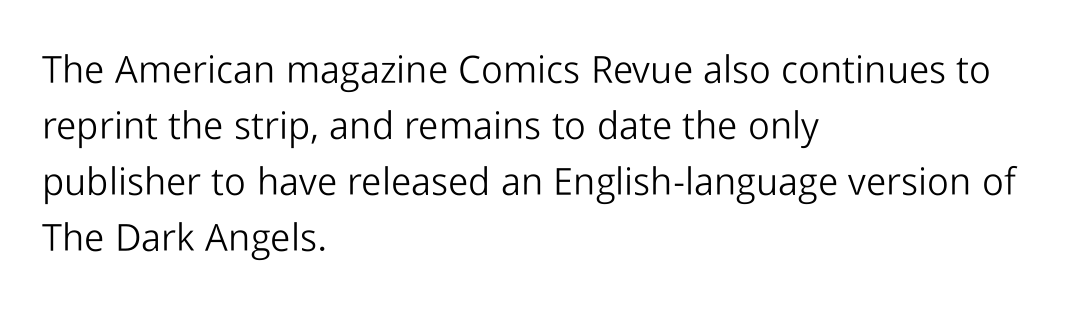
Q: Is the text bold? A: No.
Q: Is the text italic (slanted)? A: No, it is upright.
Q: Is the typeface a serif or a sans-serif typeface? A: Sans-serif.
Q: Is the text underlined? A: No.
Q: How is the paragraph aligned? A: Left-aligned.
Q: Is the spacing between letters normal or unusually wide? A: Normal.
Q: Is the spacing between lines tight, normal or loose? A: Normal.
Q: Width (condensed, normal, or wide)? A: Normal.
Q: Stroke contrast? A: Low.
Q: x-height? A: Medium.
Q: Monospaced? A: No.
